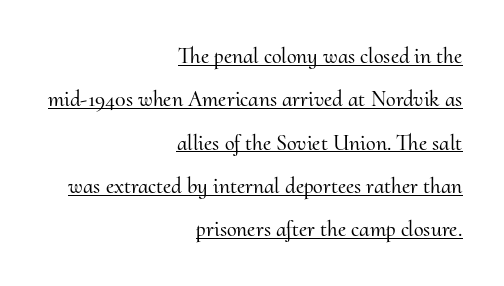
The image shows 22 px text type, upright; set right-aligned, loose line spacing (1.97x), normal letter spacing, underlined.
